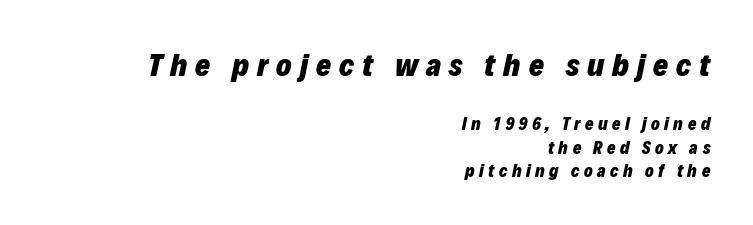
The image shows 32 px heavy type, italic (leaning right); set right-aligned, normal line spacing (1.32x), unusually wide letter spacing (+0.25 em), not underlined; the first (top) block is 1.78x larger; low stroke contrast and a medium x-height.
